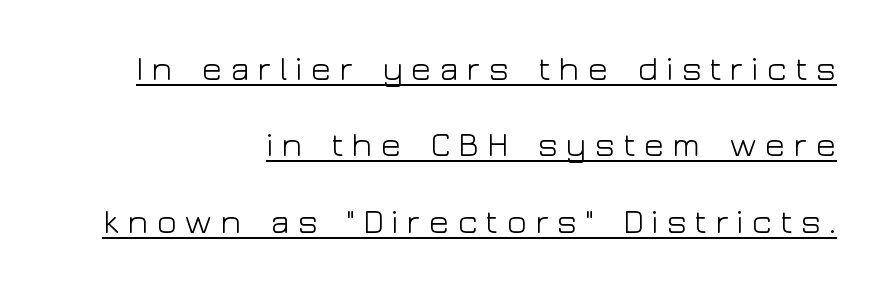
The image shows 34 px light, wide sans-serif type, upright; set right-aligned, loose line spacing (2.25x), unusually wide letter spacing (+0.22 em), underlined; low stroke contrast and a medium x-height.
